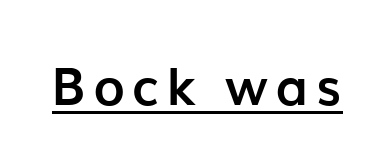
Q: Is the text bold? A: Yes.
Q: Is the text italic (slanted)? A: No, it is upright.
Q: Is the typeface a serif or a sans-serif typeface? A: Sans-serif.
Q: Is the text underlined? A: Yes.
Q: Width (condensed, normal, or wide)? A: Normal.
Q: Stroke contrast? A: Low.
Q: x-height? A: Medium.
Q: Monospaced? A: No.
